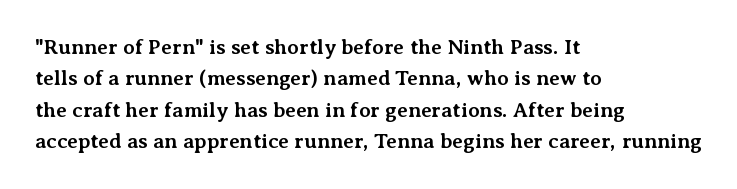
Q: Is the text bold? A: Yes.
Q: Is the text italic (slanted)? A: No, it is upright.
Q: Is the text underlined? A: No.
Q: How is the paragraph aligned? A: Left-aligned.
Q: Is the spacing between letters normal or unusually wide? A: Normal.
Q: Is the spacing between lines tight, normal or loose? A: Normal.
